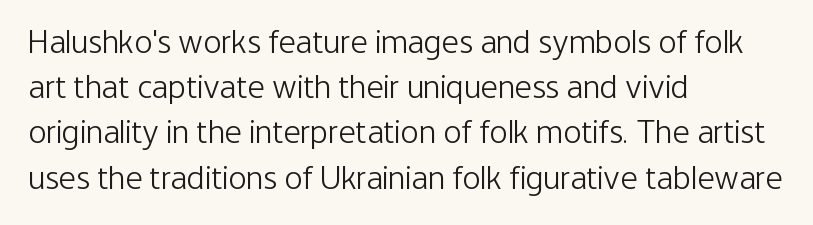
Q: Is the text bold? A: No.
Q: Is the text italic (slanted)? A: No, it is upright.
Q: Is the typeface a serif or a sans-serif typeface? A: Sans-serif.
Q: Is the text underlined? A: No.
Q: How is the paragraph aligned? A: Left-aligned.
Q: Is the spacing between letters normal or unusually wide? A: Normal.
Q: Is the spacing between lines tight, normal or loose? A: Normal.
Q: Width (condensed, normal, or wide)? A: Condensed.
Q: Stroke contrast? A: Low.
Q: x-height? A: Medium.
Q: Monospaced? A: No.
